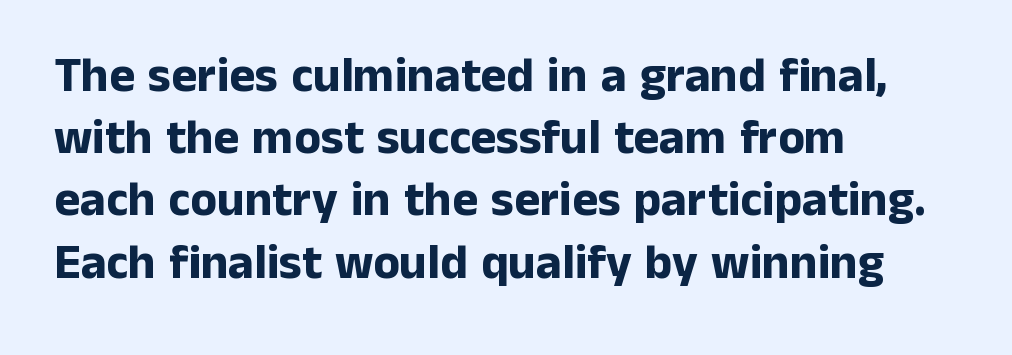
Stroke terminals: plain, sans-serif. Where is the straight margin? On the left. I'd describe the lettering as bold — thick and assertive. Summary of vertical rhythm: regular, with standard interline spacing.
